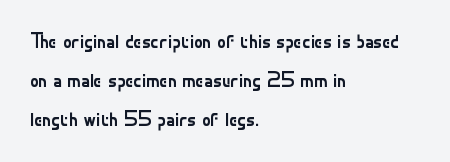
Q: Is the text bold? A: No.
Q: Is the text italic (slanted)? A: No, it is upright.
Q: Is the text underlined? A: No.
Q: How is the paragraph aligned? A: Left-aligned.
Q: Is the spacing between letters normal or unusually wide? A: Normal.
